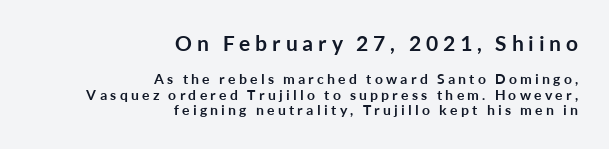
The image shows 21 px bold type, upright; set right-aligned, tight line spacing (1.08x), unusually wide letter spacing (+0.23 em), not underlined; the first (top) block is 1.5x larger.
